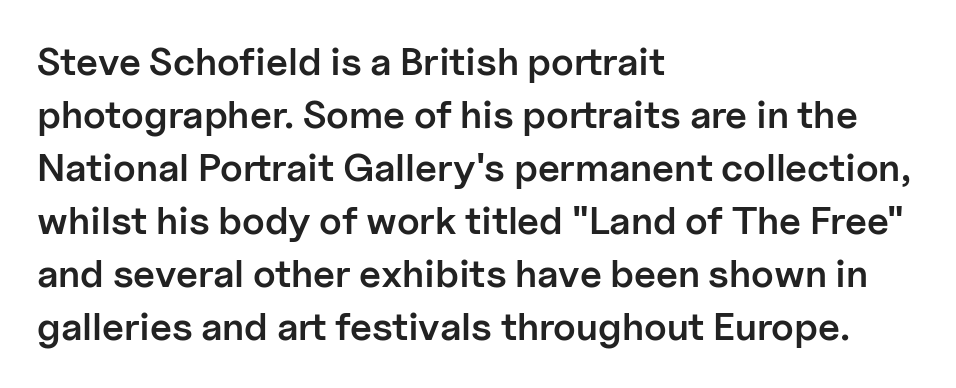
The image shows 39 px semibold sans-serif type, upright; set left-aligned, normal line spacing (1.36x), normal letter spacing, not underlined; low stroke contrast and a medium x-height.
